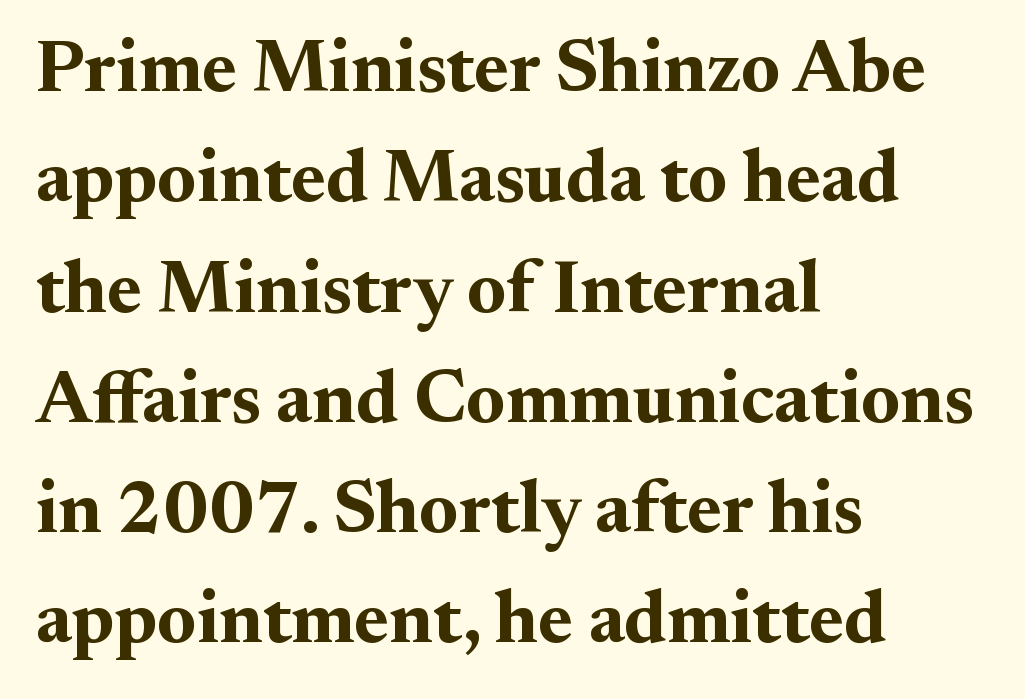
{"serif": "yes", "italic": "no", "bold": "yes", "weight": "bold", "width": "normal", "stroke_contrast": "medium", "x_height": "small", "monospaced": "no", "underline": "no", "align": "left", "line_spacing": "normal", "line_spacing_ratio": 1.49, "letter_spacing": "normal", "letter_spacing_em": 0.0, "glyph_px": 74}
